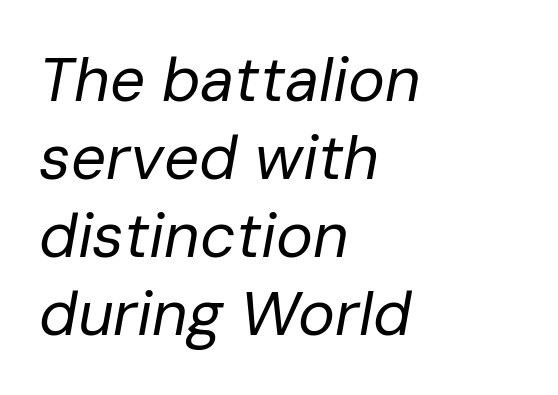
Q: Is the text bold? A: No.
Q: Is the text italic (slanted)? A: Yes, it leans right by about 10 degrees.
Q: Is the text underlined? A: No.
Q: How is the paragraph aligned? A: Left-aligned.
Q: Is the spacing between letters normal or unusually wide? A: Normal.
Q: Is the spacing between lines tight, normal or loose? A: Normal.
Q: Width (condensed, normal, or wide)? A: Normal.
Q: Stroke contrast? A: Low.
Q: x-height? A: Medium.
Q: Monospaced? A: No.
